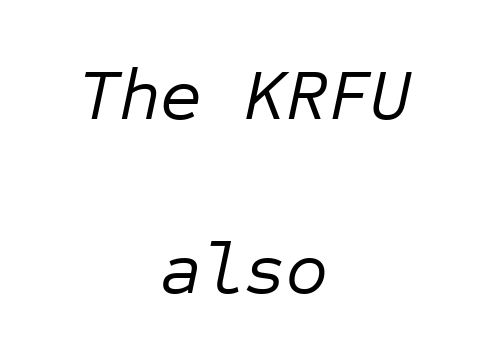
The image shows 72 px regular-weight type, italic (leaning right), monospaced; set centered, loose line spacing (2.41x), normal letter spacing, not underlined; low stroke contrast and a medium x-height.
